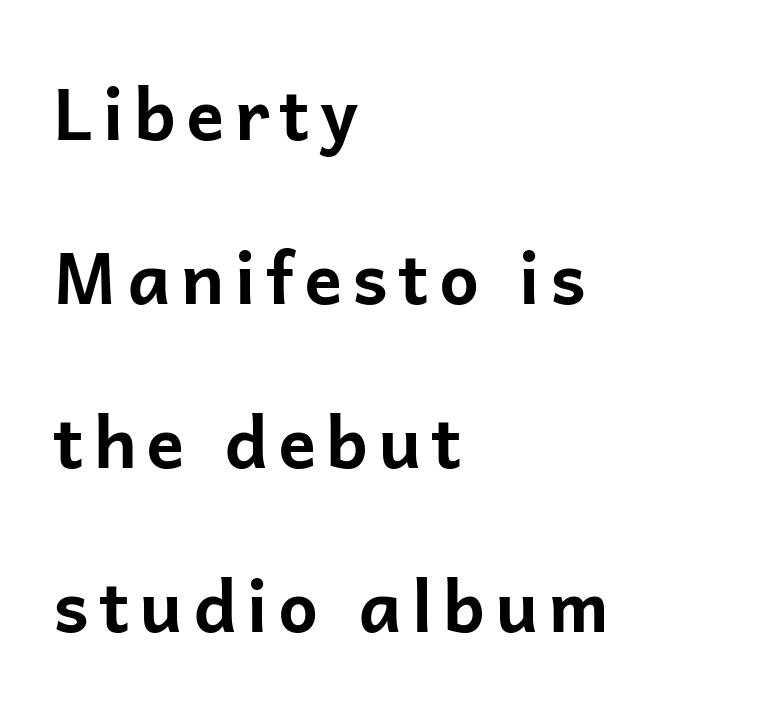
Q: Is the text bold? A: Yes.
Q: Is the text italic (slanted)? A: No, it is upright.
Q: Is the typeface a serif or a sans-serif typeface? A: Sans-serif.
Q: Is the text underlined? A: No.
Q: How is the paragraph aligned? A: Left-aligned.
Q: Is the spacing between lines tight, normal or loose? A: Loose.
Q: Width (condensed, normal, or wide)? A: Normal.
Q: Stroke contrast? A: Low.
Q: x-height? A: Medium.
Q: Monospaced? A: No.
